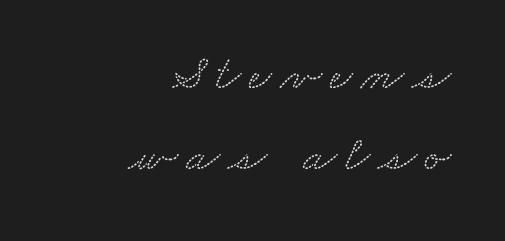
The image shows 50 px wide serif type; set right-aligned, normal line spacing (1.63x), not underlined; low stroke contrast and a small x-height.
